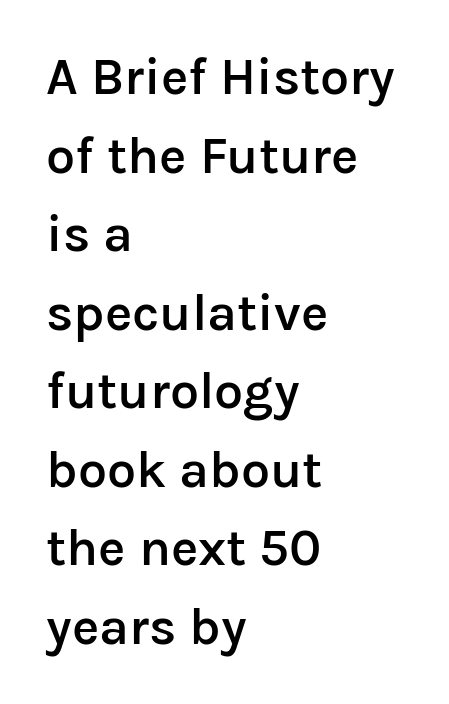
Q: Is the text bold? A: Semi-bold.
Q: Is the text italic (slanted)? A: No, it is upright.
Q: Is the typeface a serif or a sans-serif typeface? A: Sans-serif.
Q: Is the text underlined? A: No.
Q: How is the paragraph aligned? A: Left-aligned.
Q: Is the spacing between letters normal or unusually wide? A: Normal.
Q: Is the spacing between lines tight, normal or loose? A: Normal.
Q: Width (condensed, normal, or wide)? A: Normal.
Q: Stroke contrast? A: Low.
Q: x-height? A: Medium.
Q: Monospaced? A: No.
